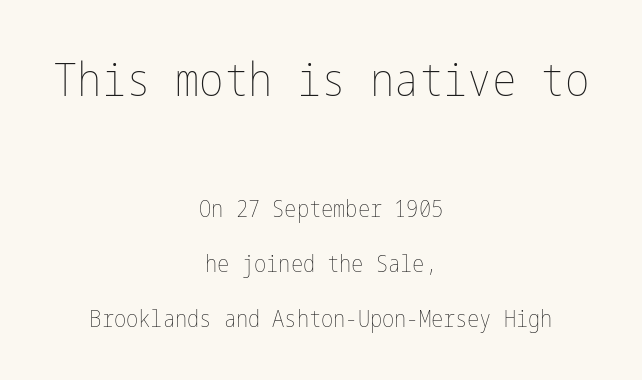
The image shows 46 px thin, condensed type, upright; set centered, loose line spacing (2.38x), normal letter spacing, not underlined; the first (top) block is 2.0x larger; low stroke contrast and a medium x-height.
